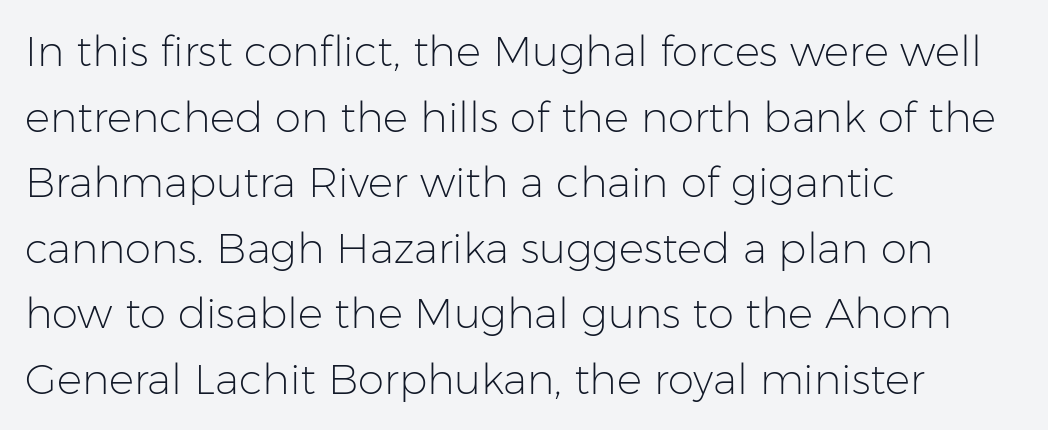
Short note: letters normally spaced. Is there any slant? The stems are plumb. Which margin do the lines hug? The left one — the right edge is uneven. The font is comparable to plain body text, perhaps lighter.
